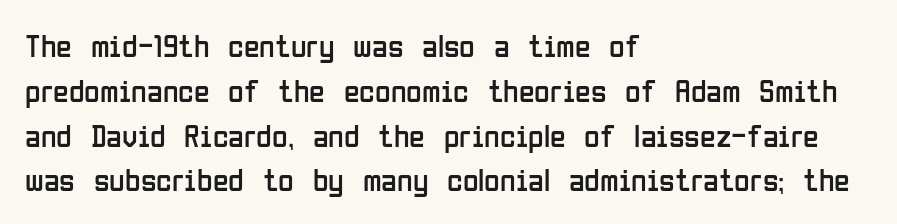
The image shows 32 px regular-weight, condensed sans-serif type, upright; set left-aligned, normal line spacing (1.4x), normal letter spacing, not underlined; low stroke contrast and a medium x-height.
